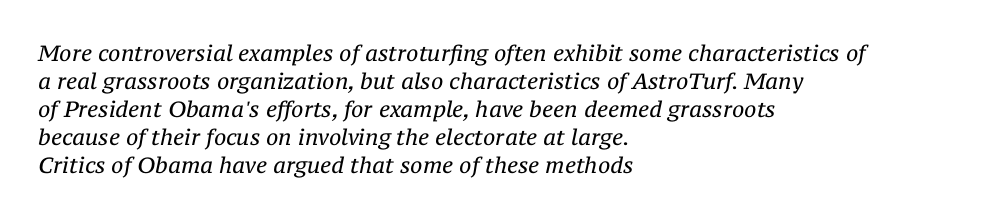
The image shows 22 px text type, italic (leaning right); set left-aligned, normal line spacing (1.27x), normal letter spacing, not underlined.
